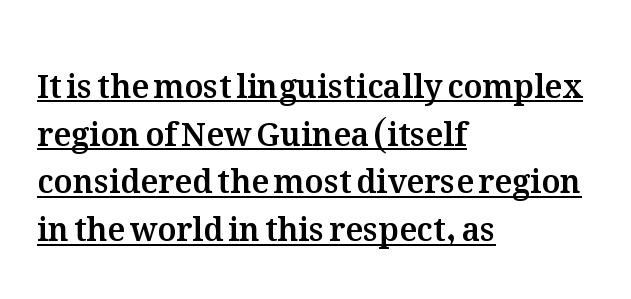
The image shows 32 px text type, upright; set left-aligned, normal line spacing (1.49x), normal letter spacing, underlined; medium stroke contrast and a medium x-height.
